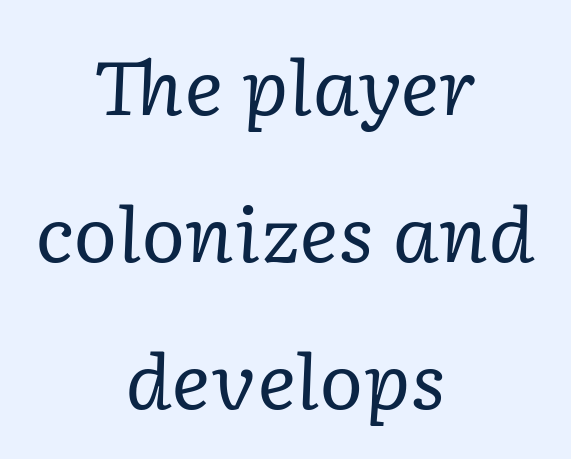
Q: Is the text bold? A: No.
Q: Is the text italic (slanted)? A: Yes, it leans right by about 2 degrees.
Q: Is the typeface a serif or a sans-serif typeface? A: Serif.
Q: Is the text underlined? A: No.
Q: How is the paragraph aligned? A: Centered.
Q: Is the spacing between letters normal or unusually wide? A: Normal.
Q: Is the spacing between lines tight, normal or loose? A: Loose.
Q: Width (condensed, normal, or wide)? A: Normal.
Q: Stroke contrast? A: Low.
Q: x-height? A: Medium.
Q: Monospaced? A: No.
